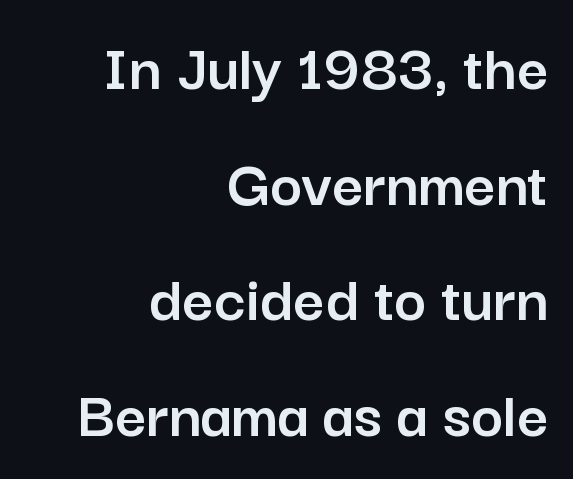
The image shows 68 px sans-serif type, upright; set right-aligned, normal line spacing (1.7x), normal letter spacing, not underlined; low stroke contrast and a medium x-height.
